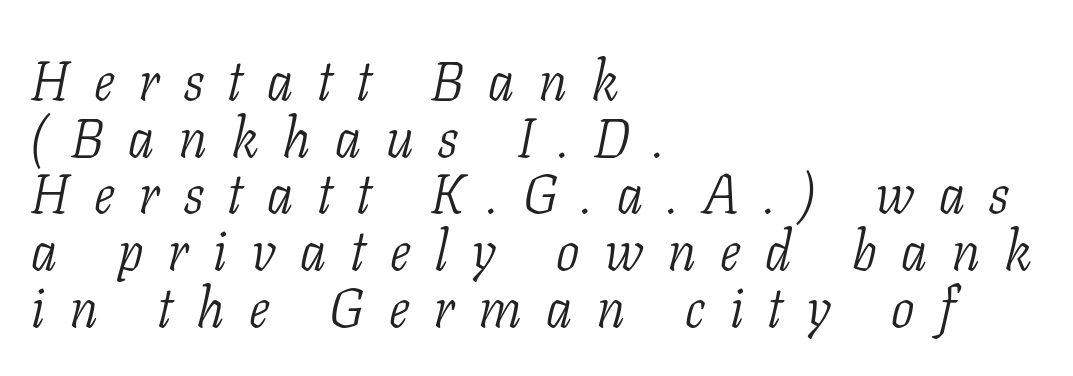
The face used here is proportionally spaced, like ordinary book or web type. Each line starts at the same left margin while the right side varies. Each word looks stretched out because of the extra space between its letters. The passage shown stacks its lines with hardly any gap. Weight: in the light-to-regular range. The glyphs are unaccompanied by any horizontal stroke below them.
